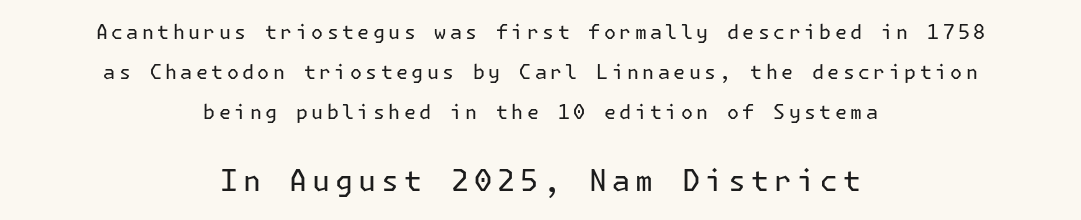
{"serif": "no", "italic": "no", "bold": "no", "weight": "regular", "width": "normal", "stroke_contrast": "low", "x_height": "medium", "underline": "no", "align": "center", "line_spacing": "loose", "line_spacing_ratio": 1.99, "larger_block": "second", "size_ratio": 1.5, "glyph_px": 30}
